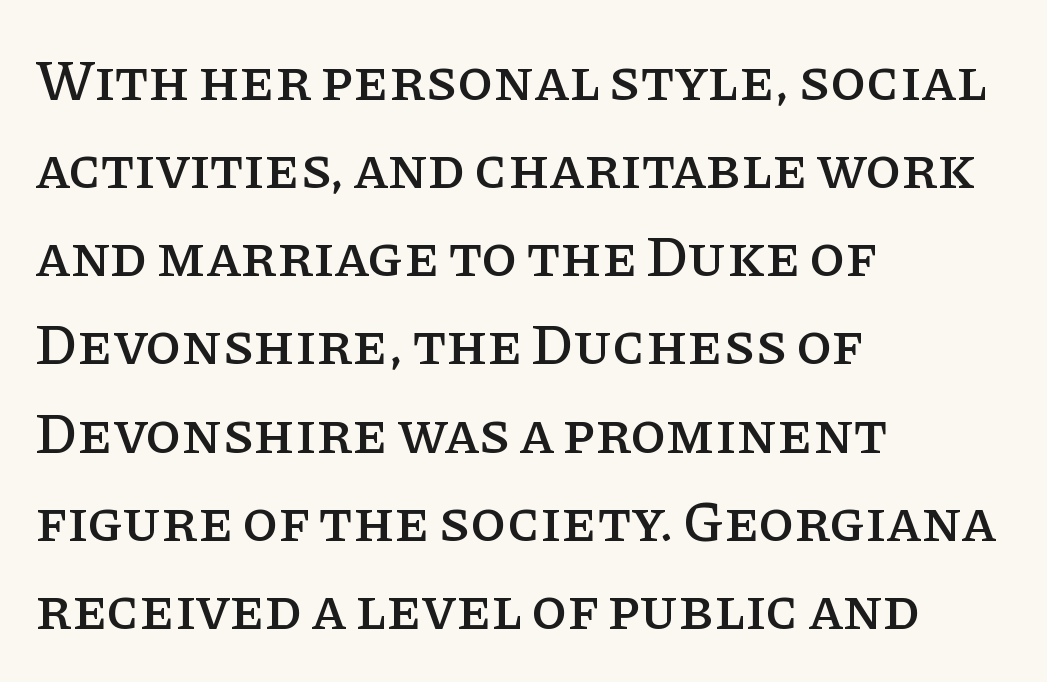
{"serif": "yes", "italic": "no", "width": "normal", "stroke_contrast": "low", "x_height": "large", "monospaced": "no", "underline": "no", "align": "left", "line_spacing": "normal", "line_spacing_ratio": 1.52, "letter_spacing": "normal", "letter_spacing_em": 0.0, "glyph_px": 58}
